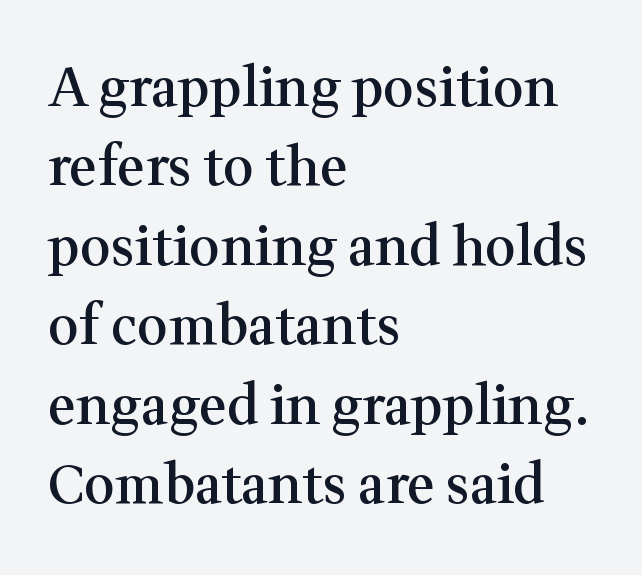
Compared with an ordinary text face, these strokes are moderately heavier — a semibold. Descender tails drop into unmarked territory. Normally led — the rows are evenly, conventionally spaced. Observe the serifs anchoring each vertical stroke in this sample.
